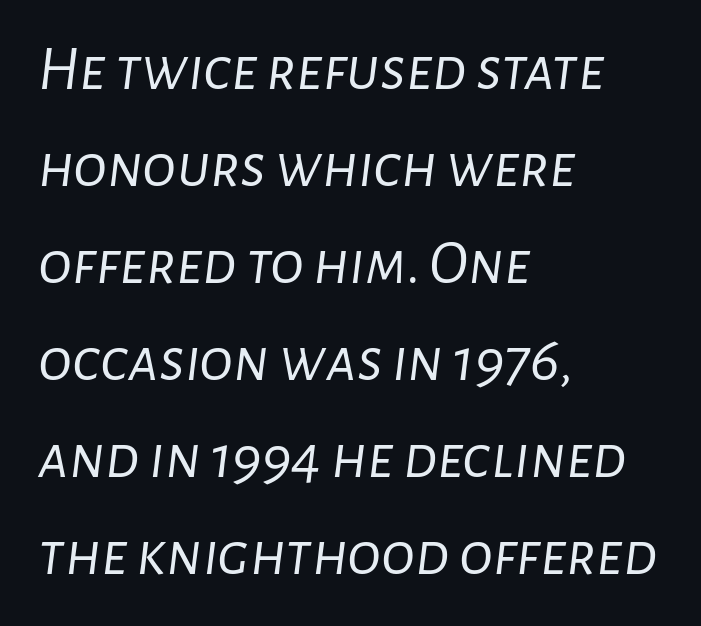
The image shows 63 px light type, italic (leaning right); set left-aligned, normal line spacing (1.54x), normal letter spacing, not underlined; low stroke contrast and a medium x-height.
